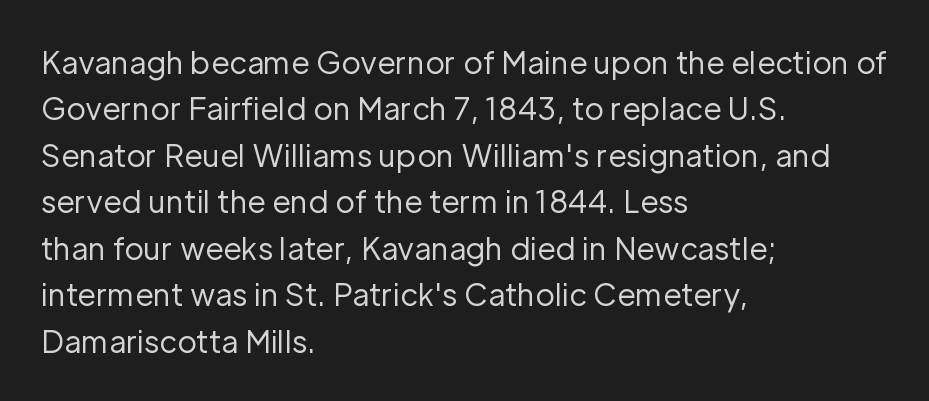
The image shows 30 px regular-weight sans-serif type, upright; set left-aligned, normal line spacing (1.55x), normal letter spacing, not underlined; low stroke contrast and a medium x-height.
